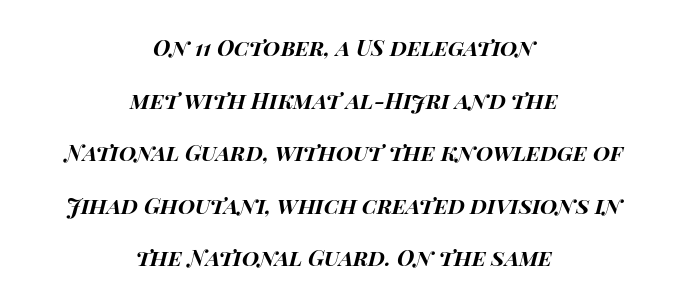
Is there much room between lines? Yes — plenty of vertical air separates them. Weight: bold. Default kerning and tracking; the words read as compact shapes. Decoration check: the copy has no underline. Every character sits at an angle, as italics do. The paragraph shown floats in the horizontal middle.
